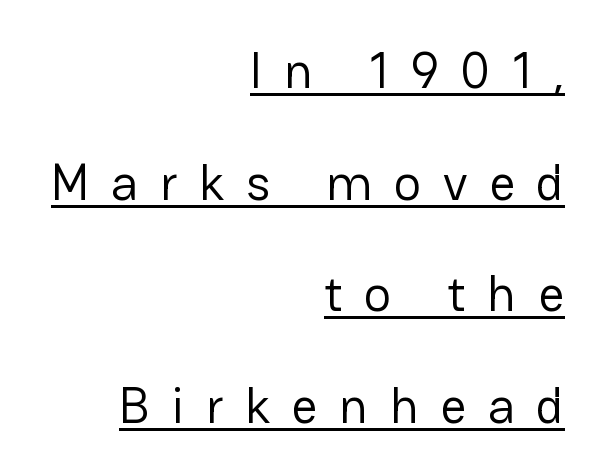
The typography opts for an upright posture over an oblique one. Students, observe the line beneath the letters — that is underlining. Observe the wide spacing: letters keep a clear distance from each other. Right-aligned paragraph, ragged on the left. Summary of weight: not heavy and not bold.
